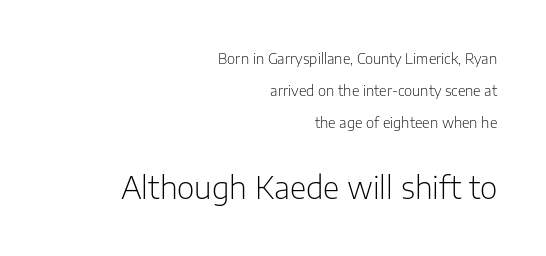
The image shows 30 px light sans-serif type, upright; set right-aligned, loose line spacing (2.27x), normal letter spacing, not underlined; the second (bottom) block is 2.14x larger; low stroke contrast and a medium x-height.
